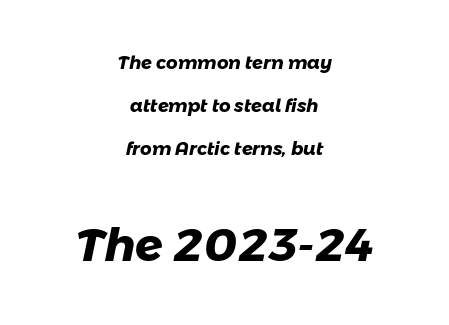
{"serif": "no", "bold": "yes", "weight": "heavy", "width": "normal", "stroke_contrast": "low", "x_height": "medium", "monospaced": "no", "underline": "no", "align": "center", "line_spacing": "loose", "line_spacing_ratio": 2.38, "letter_spacing": "normal", "letter_spacing_em": 0.0, "larger_block": "second", "size_ratio": 2.56, "glyph_px": 46}
